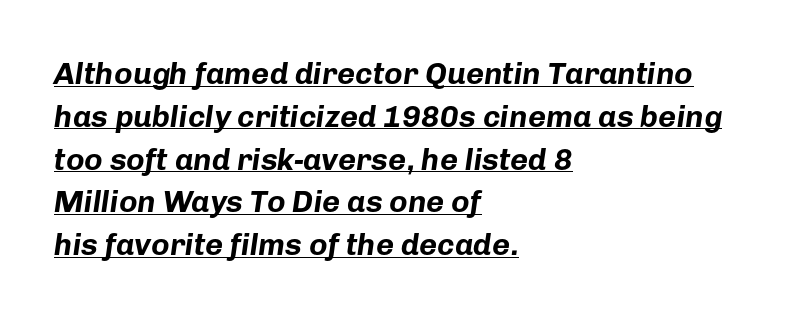
{"italic": "yes", "lean": "right", "slant_degrees": 8, "bold": "yes", "weight": "bold", "width": "normal", "stroke_contrast": "low", "x_height": "medium", "monospaced": "no", "underline": "yes", "align": "left", "line_spacing": "normal", "line_spacing_ratio": 1.38, "letter_spacing": "normal", "letter_spacing_em": 0.0, "glyph_px": 31}
